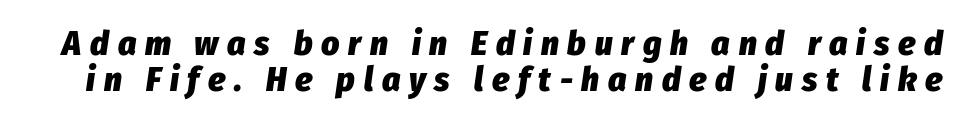
The image shows 35 px heavy, condensed type, italic (leaning right); set tight line spacing (1.04x), unusually wide letter spacing (+0.25 em), not underlined; low stroke contrast and a medium x-height.
